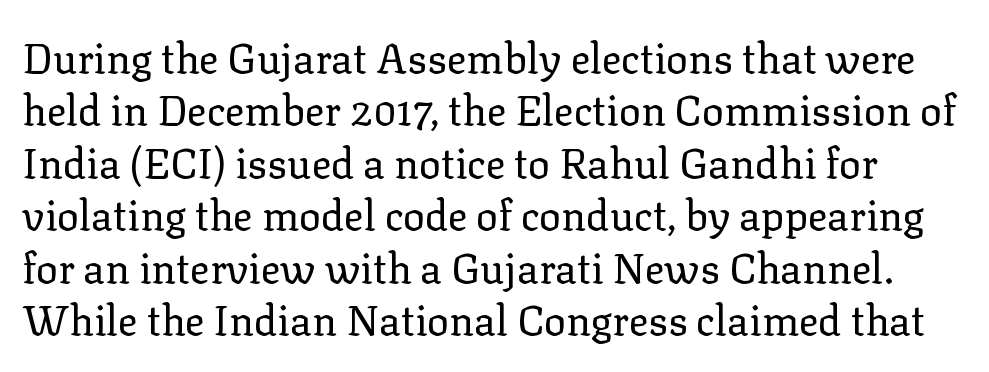
The passage shown is typed in a proportional face where columns would drift. The characters are drawn with everyday or finer stroke widths. Here the glyphs are tracked normally, forming tight word shapes. Does the lettering tilt? It doesn't — this is upright. Look at the bottom of the vertical strokes: they flare into serifs here.
